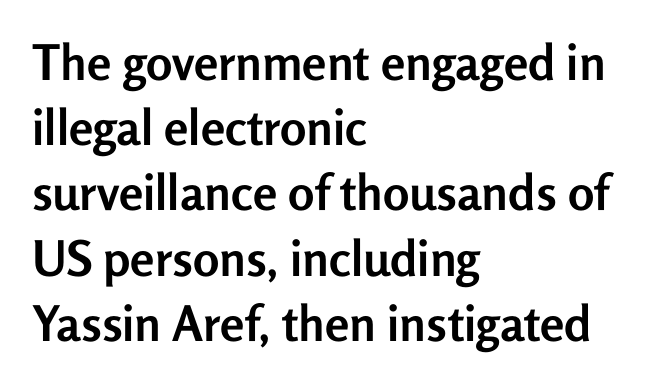
The image shows 49 px semibold sans-serif type, upright; set left-aligned, normal line spacing (1.33x), normal letter spacing, not underlined; low stroke contrast and a medium x-height.
